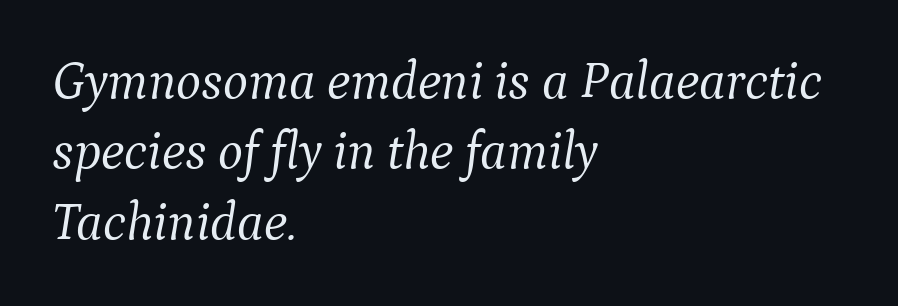
{"serif": "yes", "italic": "yes", "lean": "right", "slant_degrees": 9, "bold": "no", "weight": "light", "width": "normal", "stroke_contrast": "medium", "x_height": "medium", "monospaced": "no", "underline": "no", "align": "left", "line_spacing": "normal", "line_spacing_ratio": 1.33, "letter_spacing": "normal", "letter_spacing_em": 0.0, "glyph_px": 53}
